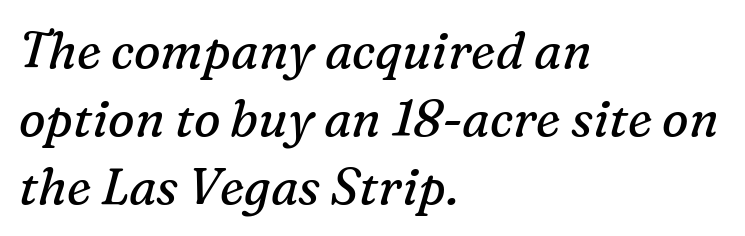
{"serif": "yes", "italic": "yes", "lean": "right", "slant_degrees": 16, "bold": "no", "weight": "regular", "width": "normal", "stroke_contrast": "medium", "x_height": "medium", "monospaced": "no", "underline": "no", "align": "left", "line_spacing": "normal", "line_spacing_ratio": 1.36, "letter_spacing": "normal", "letter_spacing_em": 0.0, "glyph_px": 50}
